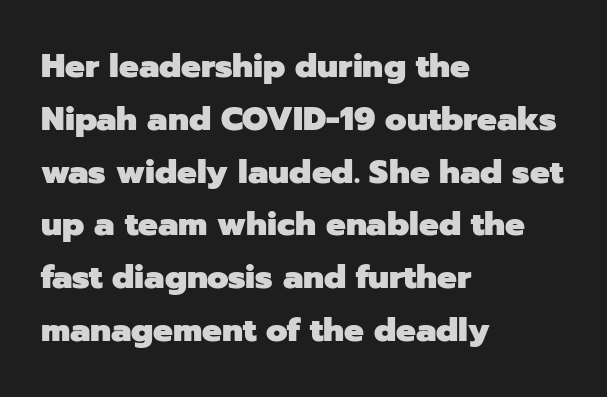
The image shows 33 px heavy sans-serif type, upright; set left-aligned, normal line spacing (1.6x), normal letter spacing, not underlined; low stroke contrast and a medium x-height.
